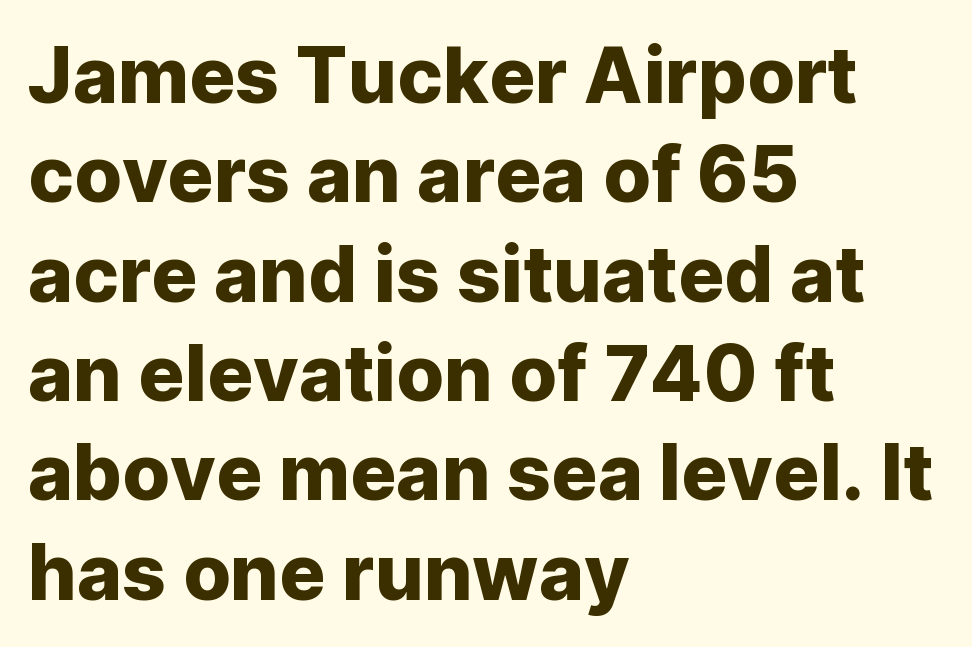
The lines sit at an ordinary, default distance from one another. The axis of the letterforms is exactly vertical. A typesetter would call this proportional, since set widths differ per character. Any mark beneath the type? The region is blank. Serifs: no, the terminals of the letterforms are clean.
